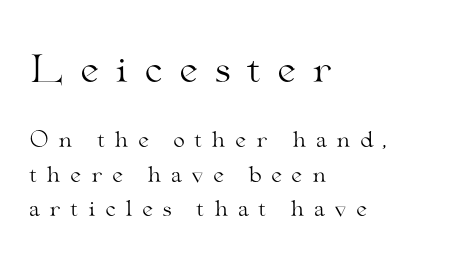
You can tell it's not italic because the verticals are truly vertical. Type size steps down from the first block to the second. Stem width sits at or under what a default text font uses. The line texture is sparse and dotted thanks to wide tracking. Look at the bottom of the vertical strokes: they flare into serifs here. Proportional: the letters do not fall into vertical columns.
